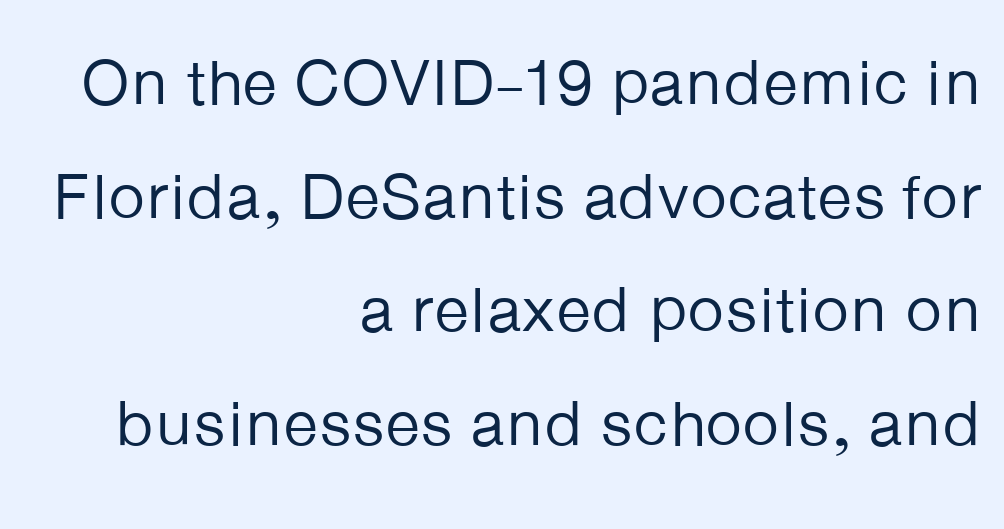
Q: Is the text bold? A: No.
Q: Is the text italic (slanted)? A: No, it is upright.
Q: Is the typeface a serif or a sans-serif typeface? A: Sans-serif.
Q: Is the text underlined? A: No.
Q: How is the paragraph aligned? A: Right-aligned.
Q: Is the spacing between letters normal or unusually wide? A: Normal.
Q: Width (condensed, normal, or wide)? A: Normal.
Q: Stroke contrast? A: Low.
Q: x-height? A: Medium.
Q: Monospaced? A: No.
